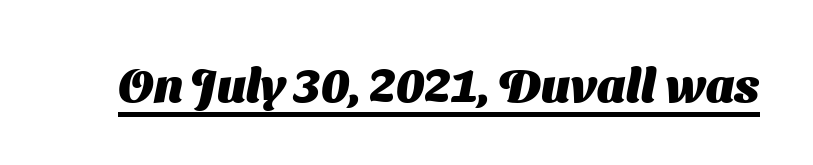
{"serif": "no", "bold": "yes", "weight": "heavy", "width": "normal", "stroke_contrast": "medium", "x_height": "medium", "monospaced": "no", "underline": "yes", "letter_spacing": "normal", "letter_spacing_em": 0.0, "glyph_px": 47}
